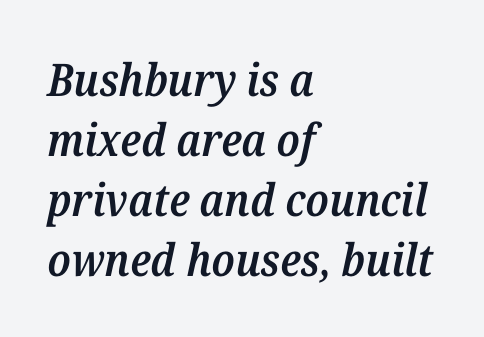
The image shows 45 px semibold serif type, italic (leaning right); set left-aligned, normal line spacing (1.33x), normal letter spacing, not underlined; medium stroke contrast and a medium x-height.
